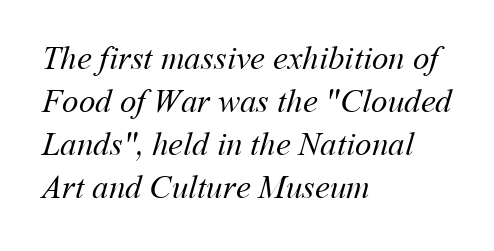
Q: Is the text bold? A: No.
Q: Is the text underlined? A: No.
Q: How is the paragraph aligned? A: Left-aligned.
Q: Is the spacing between letters normal or unusually wide? A: Normal.
Q: Is the spacing between lines tight, normal or loose? A: Normal.
Q: Width (condensed, normal, or wide)? A: Normal.
Q: Stroke contrast? A: Medium.
Q: x-height? A: Medium.
Q: Monospaced? A: No.
